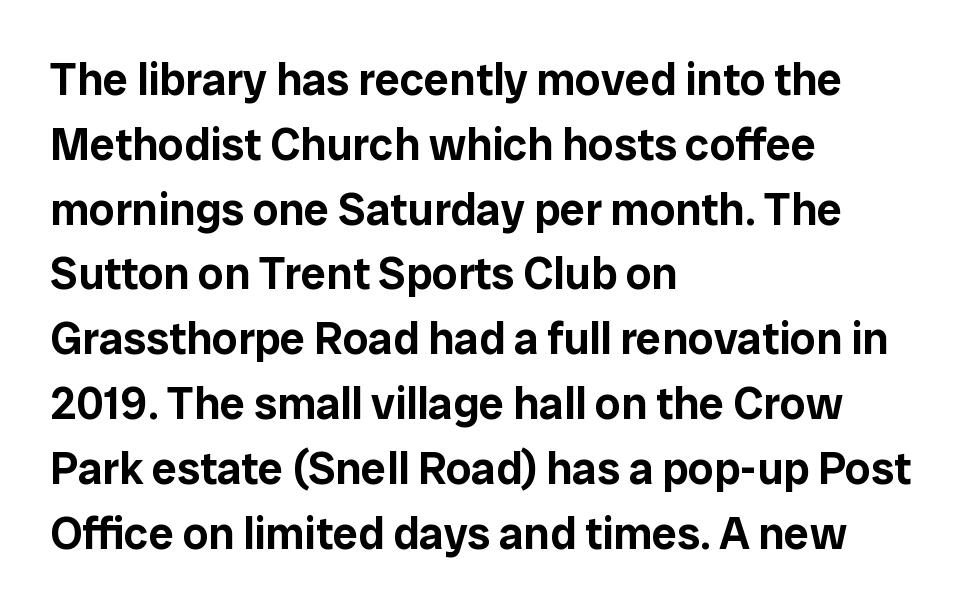
{"serif": "no", "italic": "no", "width": "normal", "stroke_contrast": "low", "x_height": "medium", "monospaced": "no", "underline": "no", "align": "left", "line_spacing": "normal", "line_spacing_ratio": 1.44, "letter_spacing": "normal", "letter_spacing_em": 0.0, "glyph_px": 45}
